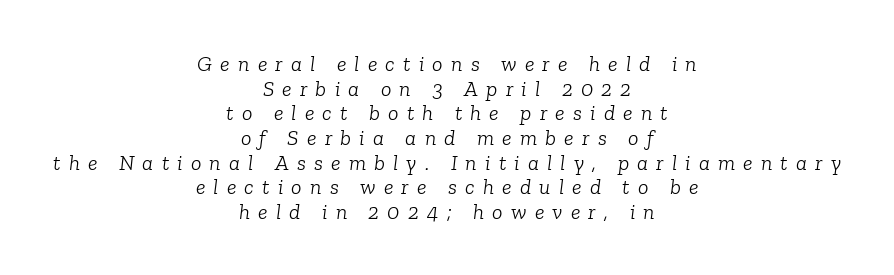
The image shows 22 px text type, italic (leaning right); set centered, tight line spacing (1.12x), unusually wide letter spacing (+0.37 em), not underlined.
